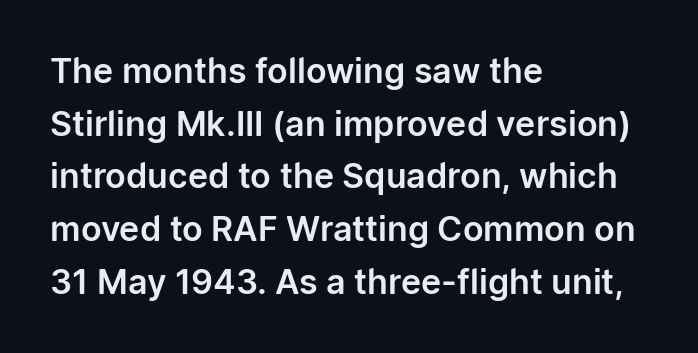
Q: Is the text italic (slanted)? A: No, it is upright.
Q: Is the typeface a serif or a sans-serif typeface? A: Sans-serif.
Q: Is the text underlined? A: No.
Q: How is the paragraph aligned? A: Left-aligned.
Q: Is the spacing between letters normal or unusually wide? A: Normal.
Q: Is the spacing between lines tight, normal or loose? A: Normal.
Q: Width (condensed, normal, or wide)? A: Normal.
Q: Stroke contrast? A: Low.
Q: x-height? A: Medium.
Q: Monospaced? A: No.
